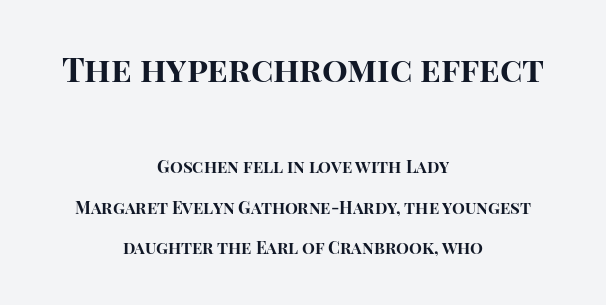
Q: Is the text bold? A: Yes.
Q: Is the text italic (slanted)? A: No, it is upright.
Q: Is the typeface a serif or a sans-serif typeface? A: Sans-serif.
Q: Is the text underlined? A: No.
Q: How is the paragraph aligned? A: Centered.
Q: Is the spacing between letters normal or unusually wide? A: Normal.
Q: Is the spacing between lines tight, normal or loose? A: Loose.
Q: Which block of text is set in a larger size, the first (top) or the second (bottom)? A: The first (top) one.
Q: Width (condensed, normal, or wide)? A: Normal.
Q: Stroke contrast? A: High.
Q: x-height? A: Large.
Q: Monospaced? A: No.
